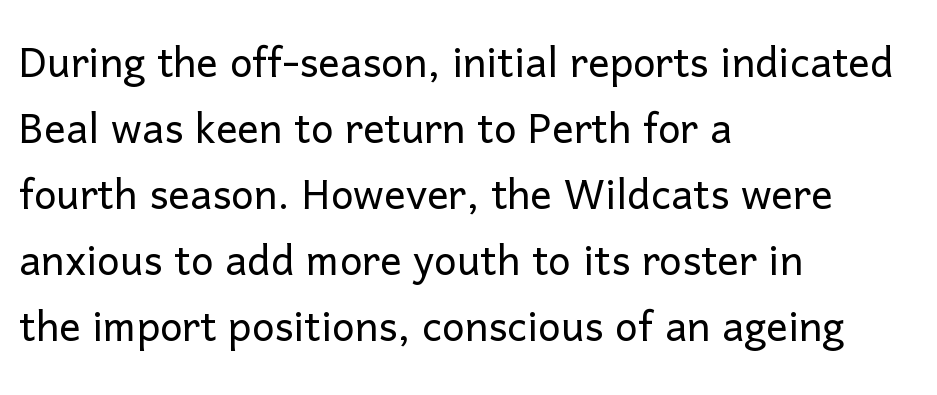
The zone under the glyphs is completely vacant. Posture: straight, roman, zero tilt. Nothing unusual about the tracking: characters are spaced as the font intends. A typesetter would call this proportional, since set widths differ per character. Check where the strokes stop: nothing finishes them off — pure sans. Nothing heavy about these letters — not bold at all.
